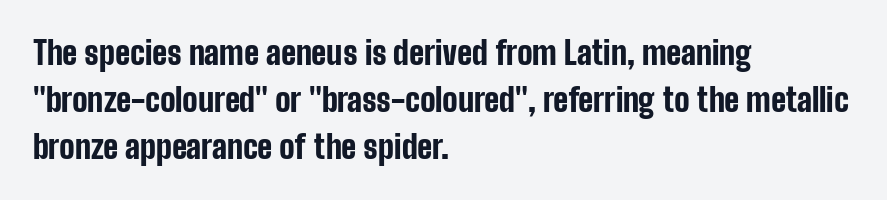
{"serif": "no", "italic": "no", "bold": "yes", "weight": "bold", "width": "condensed", "stroke_contrast": "low", "x_height": "medium", "monospaced": "no", "underline": "no", "align": "left", "line_spacing": "normal", "line_spacing_ratio": 1.47, "letter_spacing": "normal", "letter_spacing_em": 0.0, "glyph_px": 32}
